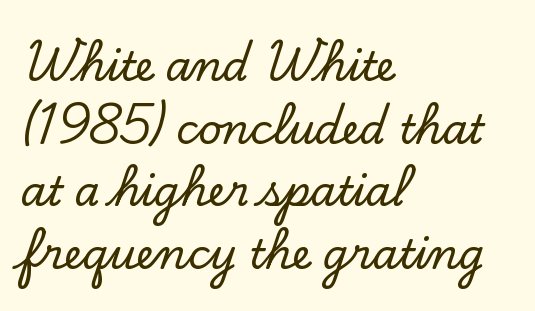
The image shows 41 px serif type; set left-aligned, normal line spacing (1.53x), normal letter spacing, not underlined; low stroke contrast and a small x-height.
